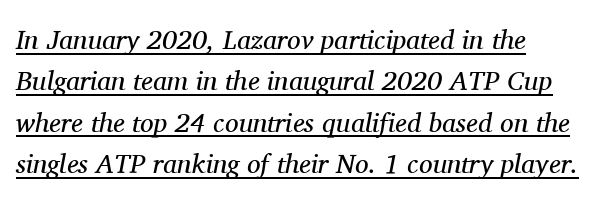
When letters slant like this, we call the style italic. The cut favours lightness, reaching ordinary text weight at its darkest. The lines sit at an ordinary, default distance from one another. A baseline rule has been typeset under these characters. Layout note: lines flush left.
